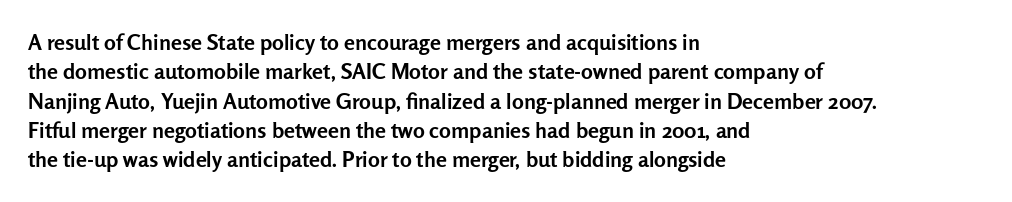
Every character sits straight up, as roman type does. Visually the block forms a straight wall on the left and a jagged coastline on the right. I'd describe the lettering as bold — thick and assertive. Unmarked baselines from the first word to the last.
